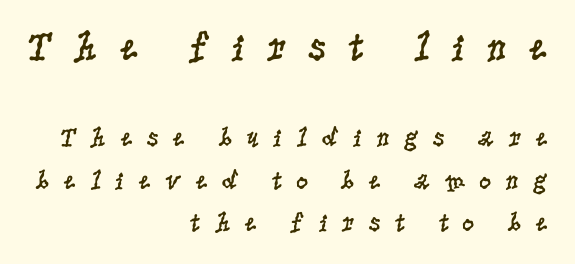
The image shows 41 px regular-weight, condensed serif type; set right-aligned, normal line spacing (1.57x), unusually wide letter spacing (+0.49 em), not underlined; the first (top) block is 1.52x larger; low stroke contrast and a large x-height.
